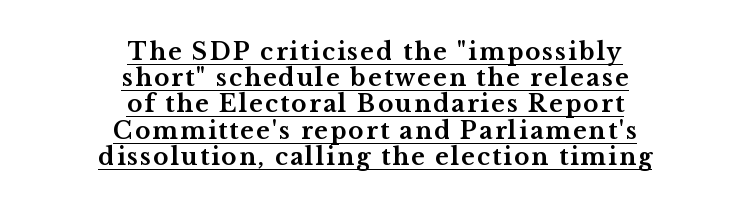
Q: Is the text bold? A: Yes.
Q: Is the text italic (slanted)? A: No, it is upright.
Q: Is the text underlined? A: Yes.
Q: How is the paragraph aligned? A: Centered.
Q: Is the spacing between lines tight, normal or loose? A: Tight.
